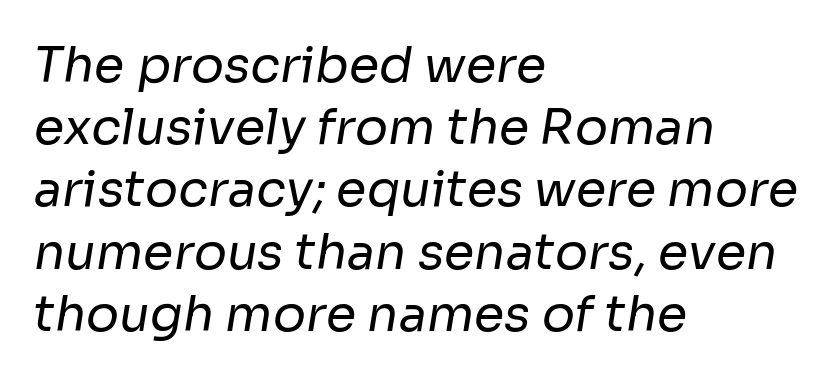
Q: Is the text bold? A: No.
Q: Is the typeface a serif or a sans-serif typeface? A: Sans-serif.
Q: Is the text underlined? A: No.
Q: How is the paragraph aligned? A: Left-aligned.
Q: Is the spacing between letters normal or unusually wide? A: Normal.
Q: Is the spacing between lines tight, normal or loose? A: Normal.
Q: Width (condensed, normal, or wide)? A: Normal.
Q: Stroke contrast? A: Low.
Q: x-height? A: Medium.
Q: Monospaced? A: No.
